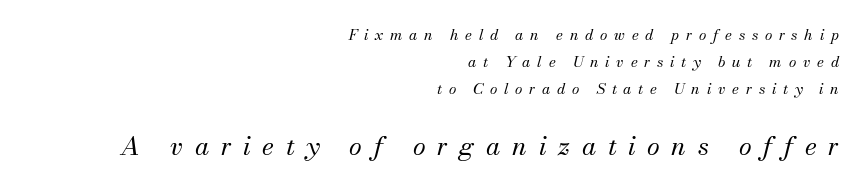
{"italic": "yes", "lean": "right", "slant_degrees": 13, "bold": "no", "underline": "no", "align": "right", "line_spacing_ratio": 1.8, "letter_spacing": "wide", "letter_spacing_em": 0.45, "larger_block": "second", "size_ratio": 1.73, "glyph_px": 26}
